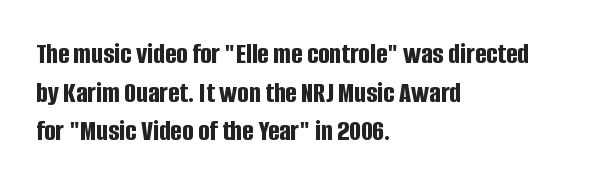
The image shows 30 px bold, condensed sans-serif type, upright; set left-aligned, normal line spacing (1.29x), normal letter spacing, not underlined; low stroke contrast and a large x-height.
